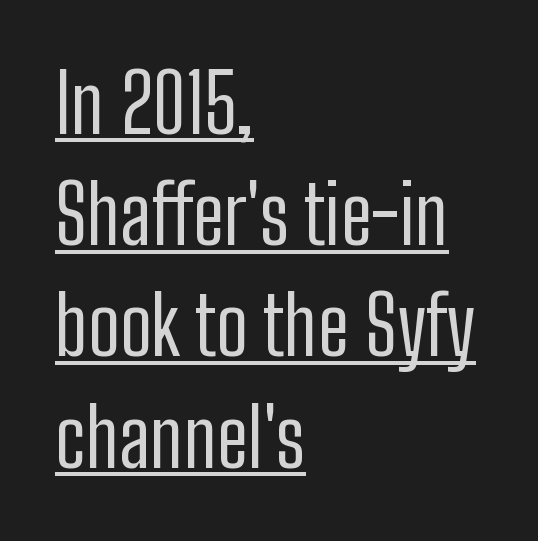
Q: Is the text bold? A: No.
Q: Is the text italic (slanted)? A: No, it is upright.
Q: Is the typeface a serif or a sans-serif typeface? A: Sans-serif.
Q: Is the text underlined? A: Yes.
Q: How is the paragraph aligned? A: Left-aligned.
Q: Is the spacing between letters normal or unusually wide? A: Normal.
Q: Is the spacing between lines tight, normal or loose? A: Normal.
Q: Width (condensed, normal, or wide)? A: Condensed.
Q: Stroke contrast? A: Low.
Q: x-height? A: Medium.
Q: Monospaced? A: No.
